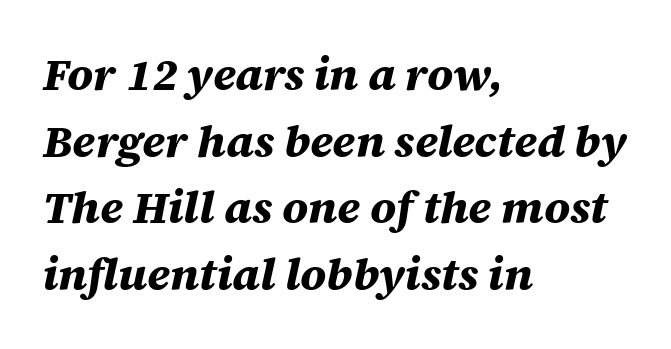
Words appear dense and cohesive because spacing is normal. The text block is weighted toward the left margin, trailing off unevenly rightward. A normal amount of white space separates one row of letters from the next. Caption: bold face, heavy strokes. Is this a fixed-width face? No — the glyphs have proportional, varying widths.
